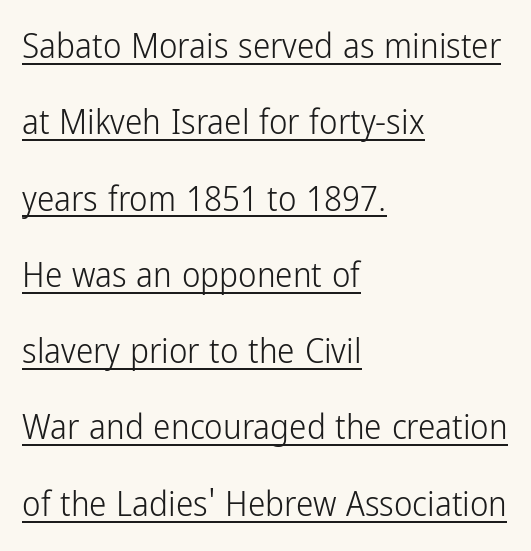
Ordinary non-slanted type is in use. Horizontally, the lines are justified to the leading edge only. Proportional: the letters do not fall into vertical columns. Caption: lettering with a line underneath. Whoever set this chose breathing room over compactness in the vertical rhythm. A sans-serif font was chosen for this passage.
